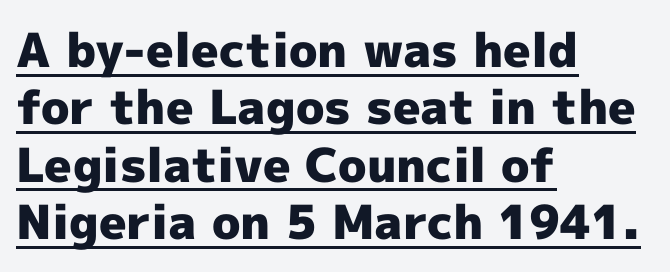
Q: Is the text bold? A: Yes.
Q: Is the text italic (slanted)? A: No, it is upright.
Q: Is the typeface a serif or a sans-serif typeface? A: Sans-serif.
Q: Is the text underlined? A: Yes.
Q: How is the paragraph aligned? A: Left-aligned.
Q: Is the spacing between letters normal or unusually wide? A: Normal.
Q: Width (condensed, normal, or wide)? A: Normal.
Q: x-height? A: Medium.
Q: Monospaced? A: No.
